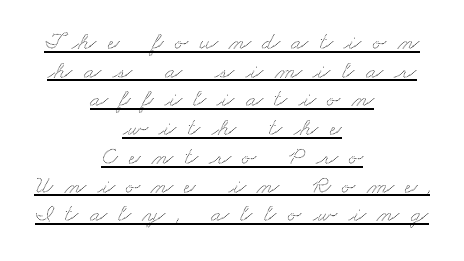
{"underline": "yes", "align": "center", "line_spacing": "tight", "line_spacing_ratio": 1.15, "letter_spacing": "wide", "letter_spacing_em": 0.46, "glyph_px": 25}
